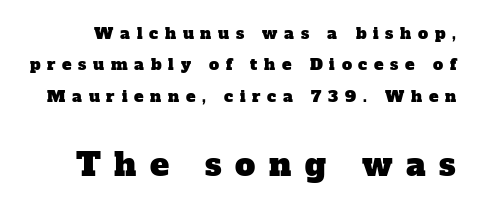
The glyphs are unaccompanied by any horizontal stroke below them. Students, note that the glyphs here are deliberately spaced far apart. Size hierarchy here favors the trailing block over the leading one. Horizontal bands of white between lines are thick stripes.
